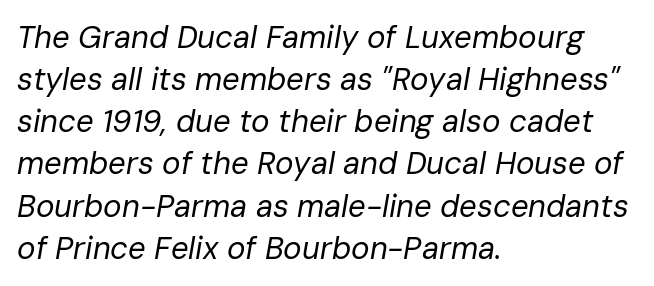
Q: Is the text bold? A: No.
Q: Is the text italic (slanted)? A: Yes, it leans right by about 10 degrees.
Q: Is the text underlined? A: No.
Q: How is the paragraph aligned? A: Left-aligned.
Q: Is the spacing between letters normal or unusually wide? A: Normal.
Q: Is the spacing between lines tight, normal or loose? A: Normal.
Q: Width (condensed, normal, or wide)? A: Normal.
Q: Stroke contrast? A: Low.
Q: x-height? A: Medium.
Q: Monospaced? A: No.
